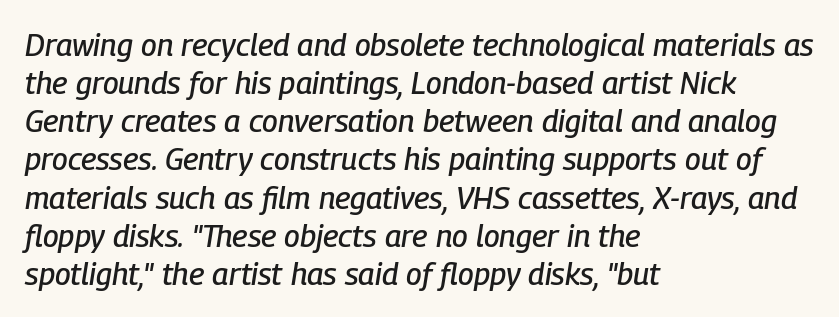
The image shows 31 px condensed type, italic (leaning right); set left-aligned, line spacing 1.23x, normal letter spacing, not underlined; low stroke contrast and a medium x-height.
